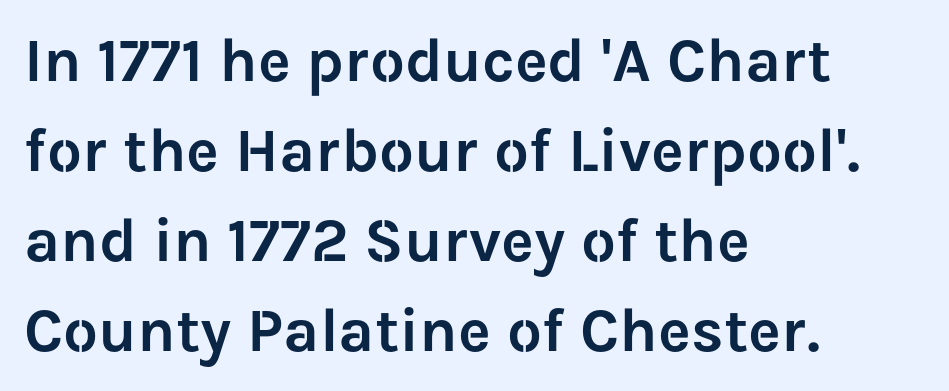
The image shows 62 px sans-serif type, upright; set left-aligned, normal line spacing (1.45x), normal letter spacing, not underlined; low stroke contrast and a medium x-height.
